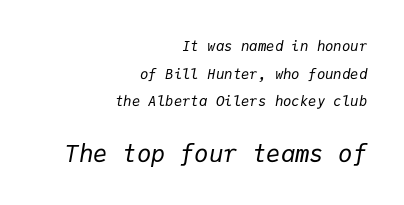
{"italic": "yes", "lean": "right", "slant_degrees": 9, "bold": "no", "underline": "no", "align": "right", "line_spacing": "loose", "line_spacing_ratio": 1.97, "letter_spacing": "normal", "letter_spacing_em": 0.0, "larger_block": "second", "size_ratio": 1.71, "glyph_px": 24}
